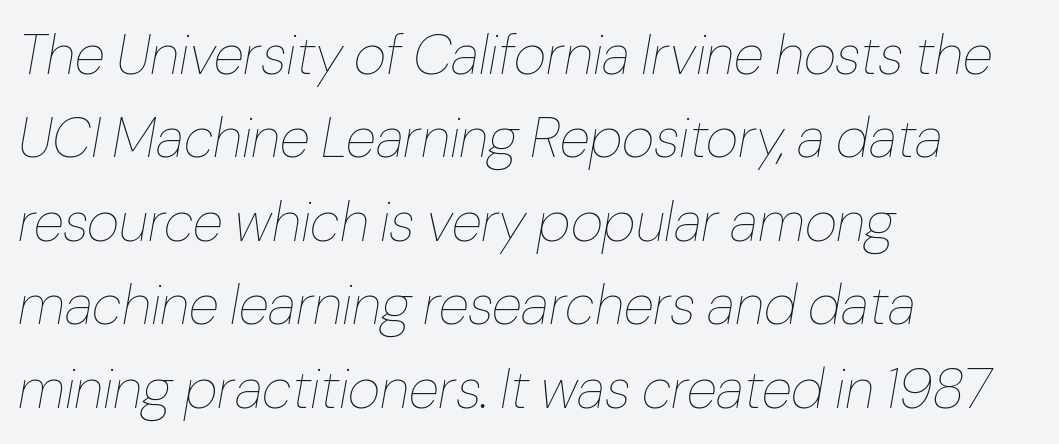
Is there much room between lines? A standard amount, neither cramped nor airy. You could not count columns in this text — the font is proportionally spaced. The typesetter chose a ragged-right arrangement here. This sample uses plain, unmodified letter spacing.
